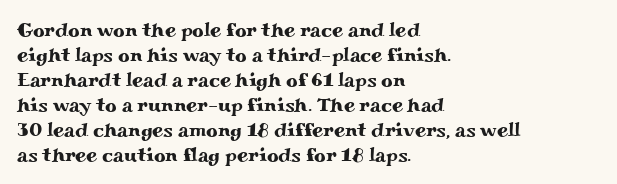
The image shows 20 px text type, upright; set left-aligned, normal line spacing (1.25x), normal letter spacing, not underlined.
